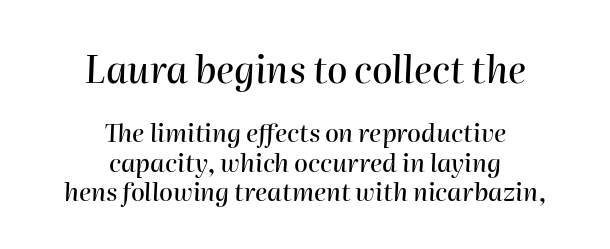
The image shows 37 px text type, italic (leaning right); set centered, line spacing 1.18x, normal letter spacing, not underlined; the first (top) block is 1.48x larger; high stroke contrast and a medium x-height.
